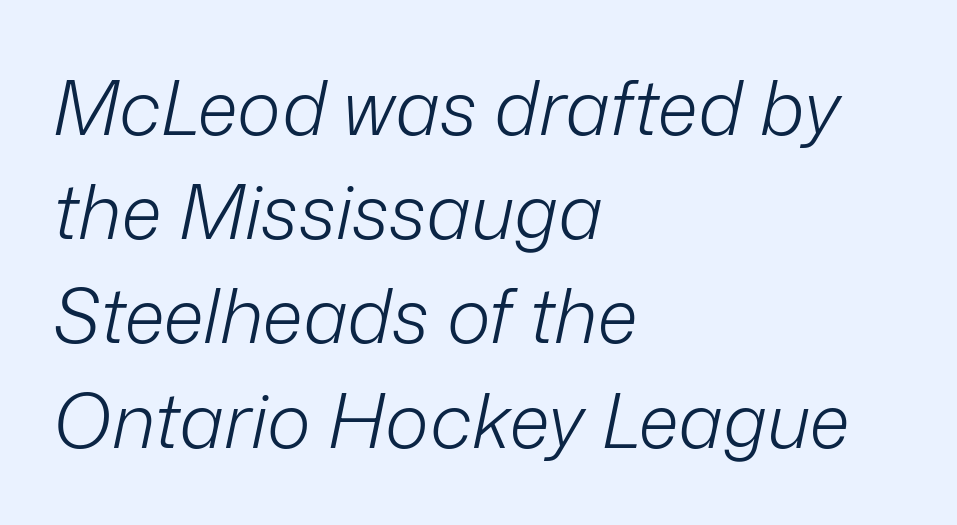
Q: Is the text bold? A: No.
Q: Is the text italic (slanted)? A: Yes, it leans right by about 12 degrees.
Q: Is the text underlined? A: No.
Q: How is the paragraph aligned? A: Left-aligned.
Q: Is the spacing between letters normal or unusually wide? A: Normal.
Q: Is the spacing between lines tight, normal or loose? A: Normal.
Q: Width (condensed, normal, or wide)? A: Normal.
Q: Stroke contrast? A: Low.
Q: x-height? A: Medium.
Q: Monospaced? A: No.
